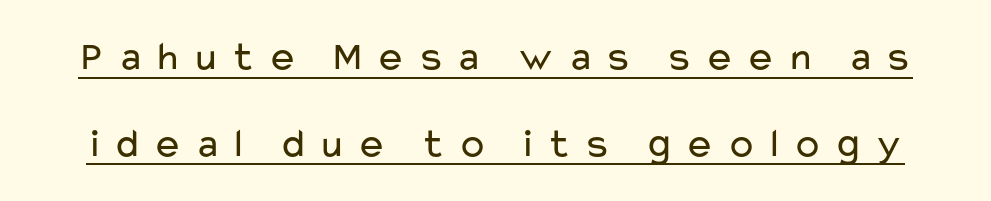
Q: Is the text bold? A: No.
Q: Is the text italic (slanted)? A: No, it is upright.
Q: Is the typeface a serif or a sans-serif typeface? A: Sans-serif.
Q: Is the text underlined? A: Yes.
Q: Is the spacing between letters normal or unusually wide? A: Unusually wide.
Q: Is the spacing between lines tight, normal or loose? A: Loose.
Q: Width (condensed, normal, or wide)? A: Wide.
Q: Stroke contrast? A: Low.
Q: x-height? A: Medium.
Q: Monospaced? A: No.
